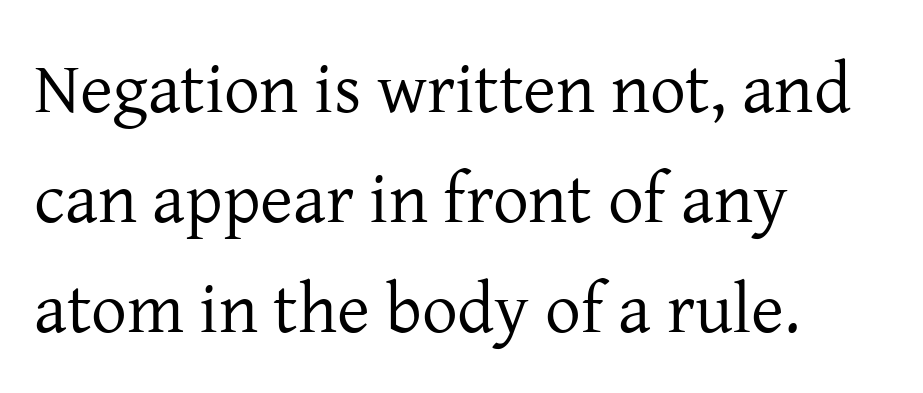
This block has exactly the height ordinary leading produces. Descenders hang freely into open space. The font sits on the lighter half of the weight spectrum, regular included. Varying glyph widths throughout — classic text-font behaviour. Look at the tracking — it's just the regular setting, nothing added.
